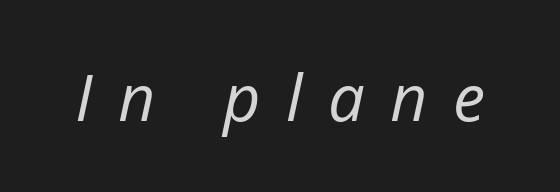
Letter spacing: wide. Quick note: italic. Decoration check: the copy has no underline. Stroke thickness stays within the range of a standard reading face or lighter.
